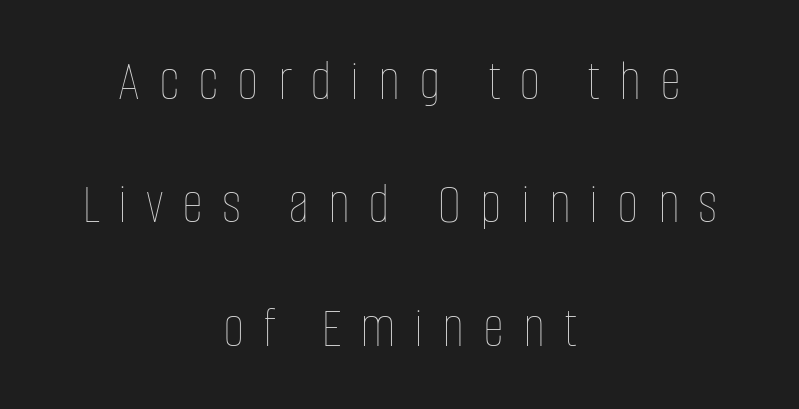
Q: Is the text bold? A: No.
Q: Is the text italic (slanted)? A: No, it is upright.
Q: Is the text underlined? A: No.
Q: How is the paragraph aligned? A: Centered.
Q: Is the spacing between letters normal or unusually wide? A: Unusually wide.
Q: Is the spacing between lines tight, normal or loose? A: Loose.
Q: Width (condensed, normal, or wide)? A: Condensed.
Q: Stroke contrast? A: Low.
Q: x-height? A: Large.
Q: Monospaced? A: No.
